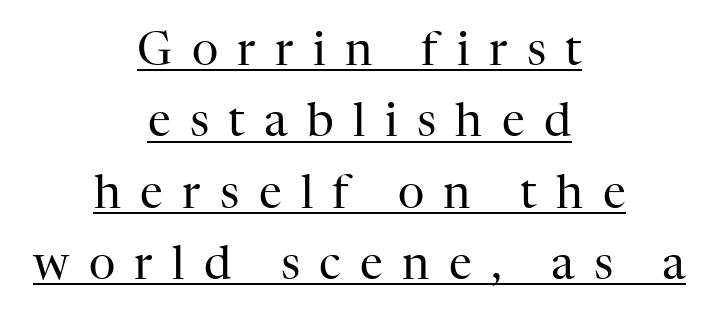
The image shows 46 px regular-weight serif type, upright; set centered, normal line spacing (1.55x), unusually wide letter spacing (+0.42 em), underlined; high stroke contrast and a medium x-height.
